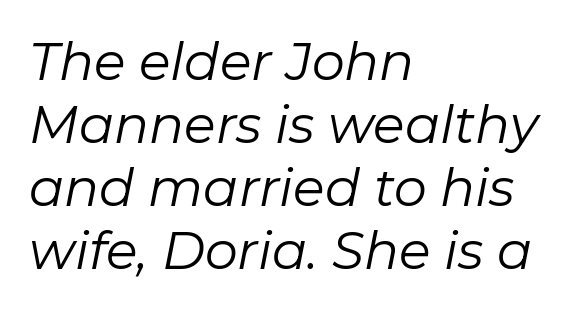
A student would call this left alignment; a typographer would say flush left, rag right. The whole block is typeset with a tilt. Heaviness? Minimal to ordinary, like unemphasized prose. Each letter keeps its own natural width here, so spacing adapts to shape.
